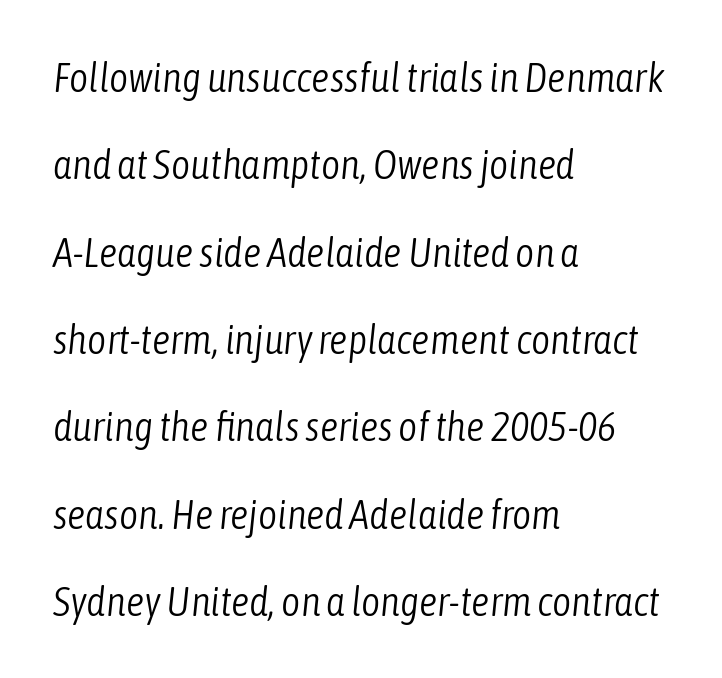
{"italic": "yes", "lean": "right", "slant_degrees": 6, "bold": "no", "weight": "light", "width": "condensed", "stroke_contrast": "low", "x_height": "medium", "monospaced": "no", "underline": "no", "align": "left", "line_spacing": "loose", "line_spacing_ratio": 2.13, "letter_spacing": "normal", "letter_spacing_em": 0.0, "glyph_px": 41}
